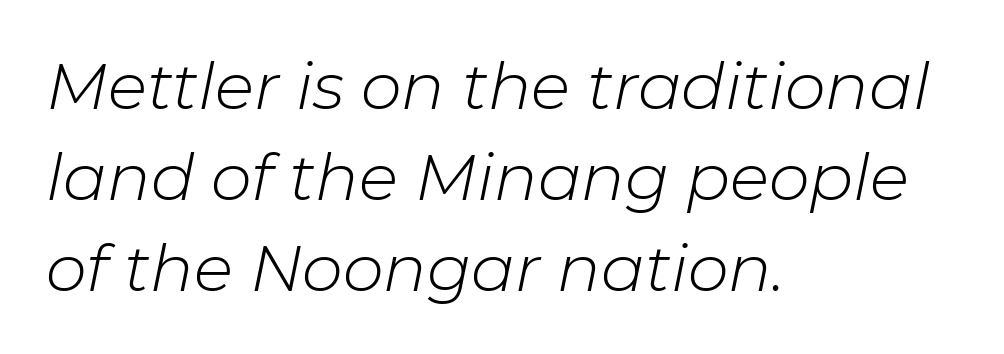
Q: Is the text bold? A: No.
Q: Is the text italic (slanted)? A: Yes, it leans right by about 11 degrees.
Q: Is the text underlined? A: No.
Q: How is the paragraph aligned? A: Left-aligned.
Q: Is the spacing between letters normal or unusually wide? A: Normal.
Q: Is the spacing between lines tight, normal or loose? A: Normal.
Q: Width (condensed, normal, or wide)? A: Normal.
Q: Stroke contrast? A: Low.
Q: x-height? A: Medium.
Q: Monospaced? A: No.
